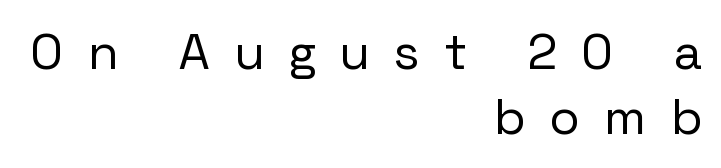
Q: Is the text bold? A: No.
Q: Is the text italic (slanted)? A: No, it is upright.
Q: Is the typeface a serif or a sans-serif typeface? A: Sans-serif.
Q: Is the text underlined? A: No.
Q: How is the paragraph aligned? A: Right-aligned.
Q: Is the spacing between letters normal or unusually wide? A: Unusually wide.
Q: Is the spacing between lines tight, normal or loose? A: Normal.
Q: Width (condensed, normal, or wide)? A: Normal.
Q: Stroke contrast? A: Low.
Q: x-height? A: Medium.
Q: Monospaced? A: No.
